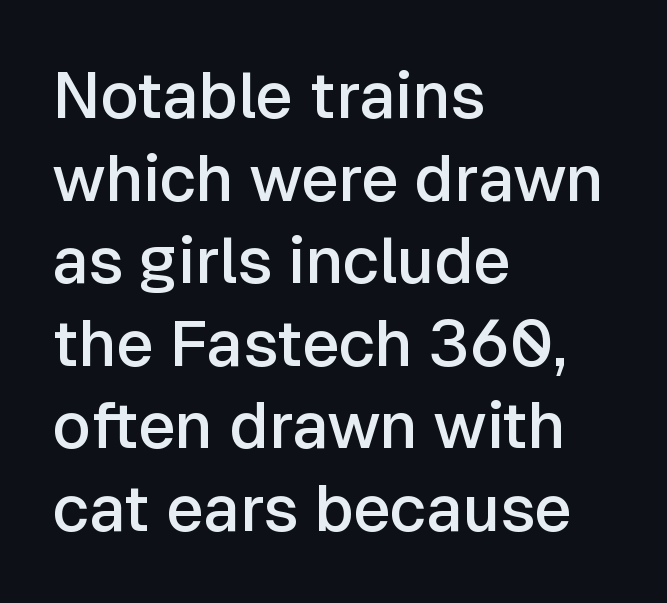
The image shows 65 px semibold sans-serif type, upright; set left-aligned, normal line spacing (1.27x), normal letter spacing, not underlined; low stroke contrast and a medium x-height.
